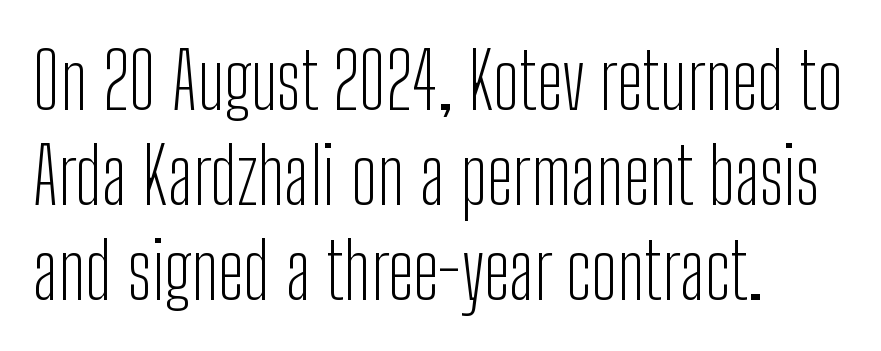
Q: Is the text bold? A: No.
Q: Is the text italic (slanted)? A: No, it is upright.
Q: Is the typeface a serif or a sans-serif typeface? A: Sans-serif.
Q: Is the text underlined? A: No.
Q: How is the paragraph aligned? A: Left-aligned.
Q: Is the spacing between letters normal or unusually wide? A: Normal.
Q: Width (condensed, normal, or wide)? A: Condensed.
Q: Stroke contrast? A: Low.
Q: x-height? A: Medium.
Q: Monospaced? A: No.
